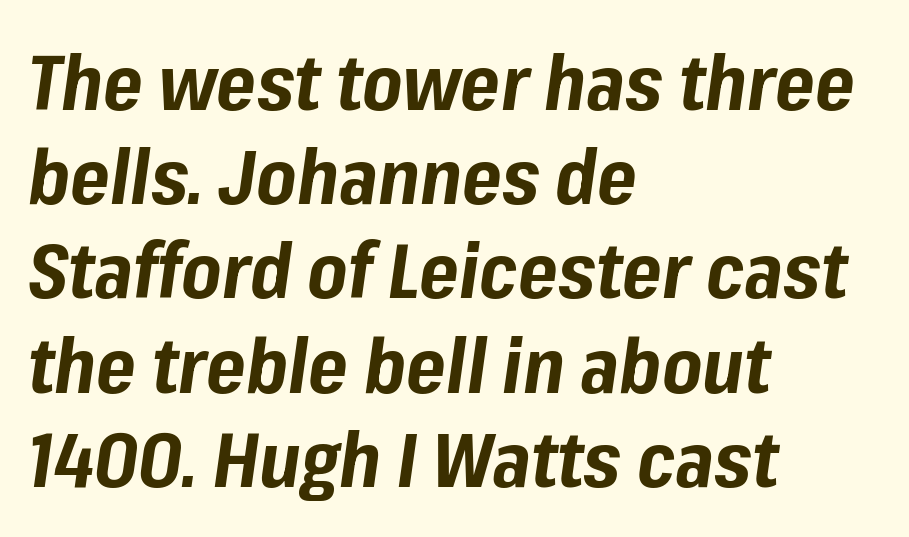
{"italic": "yes", "lean": "right", "slant_degrees": 8, "bold": "yes", "weight": "bold", "width": "normal", "stroke_contrast": "low", "x_height": "medium", "monospaced": "no", "underline": "no", "align": "left", "line_spacing_ratio": 1.24, "letter_spacing": "normal", "letter_spacing_em": 0.0, "glyph_px": 76}
